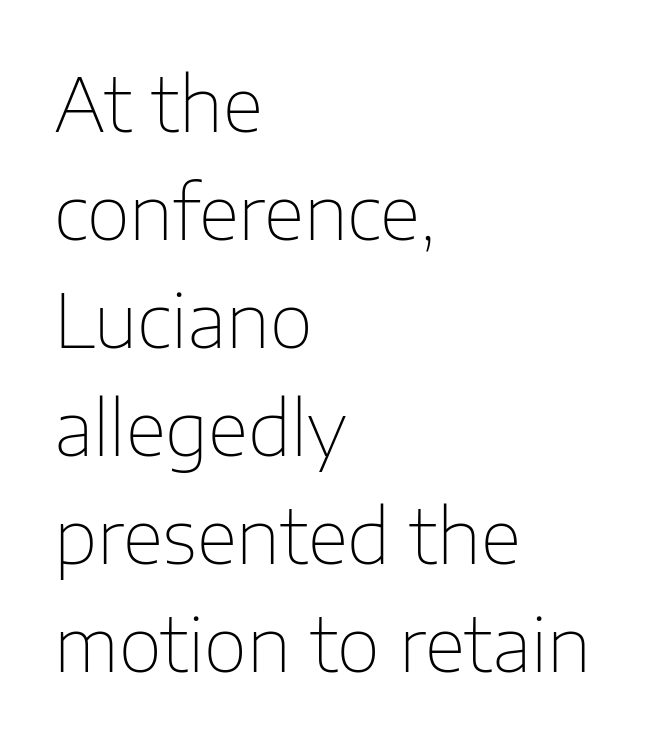
Quick note: underline off. The leading is moderate, giving the passage an even texture. Default kerning and tracking; the words read as compact shapes. Vertical strokes here are truly vertical.
